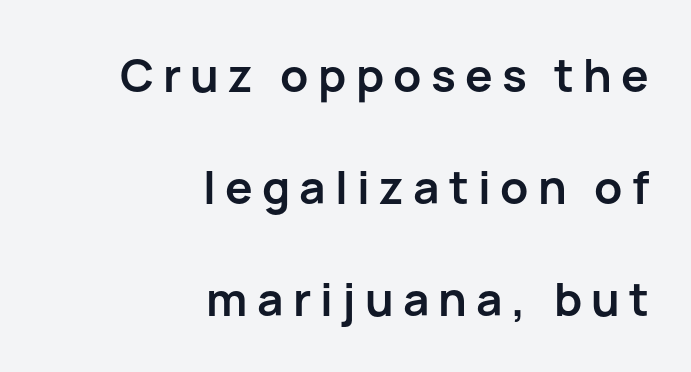
Q: Is the text bold? A: Yes.
Q: Is the text italic (slanted)? A: No, it is upright.
Q: Is the typeface a serif or a sans-serif typeface? A: Sans-serif.
Q: Is the text underlined? A: No.
Q: How is the paragraph aligned? A: Right-aligned.
Q: Is the spacing between letters normal or unusually wide? A: Unusually wide.
Q: Is the spacing between lines tight, normal or loose? A: Loose.
Q: Width (condensed, normal, or wide)? A: Normal.
Q: Stroke contrast? A: Low.
Q: x-height? A: Medium.
Q: Monospaced? A: No.
